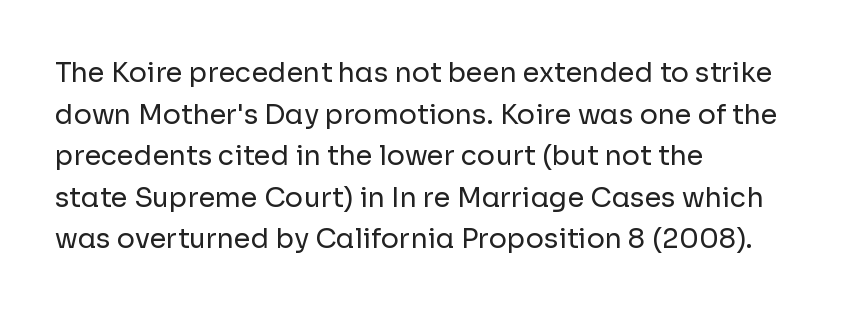
The image shows 27 px text type, upright; set left-aligned, normal line spacing (1.54x), normal letter spacing, not underlined.
